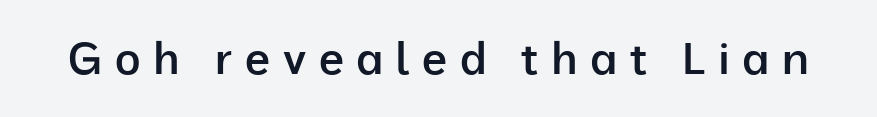
The image shows 44 px semibold sans-serif type, upright; set unusually wide letter spacing (+0.29 em), not underlined; low stroke contrast and a medium x-height.
